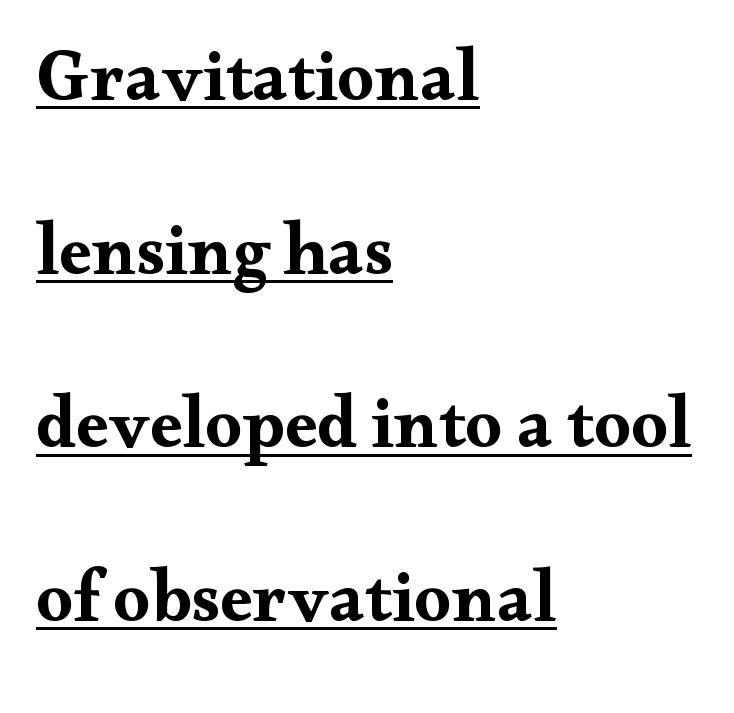
The image shows 73 px bold, wide serif type, upright; set left-aligned, loose line spacing (2.38x), normal letter spacing, underlined; medium stroke contrast and a small x-height.
